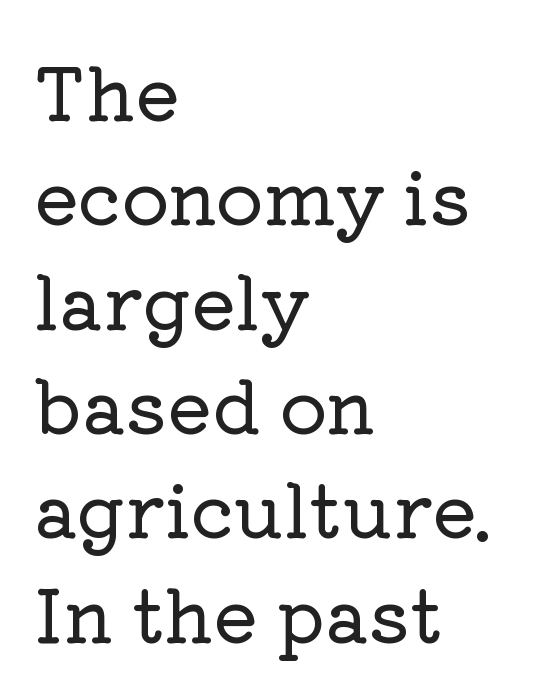
Q: Is the text italic (slanted)? A: No, it is upright.
Q: Is the typeface a serif or a sans-serif typeface? A: Serif.
Q: Is the text underlined? A: No.
Q: How is the paragraph aligned? A: Left-aligned.
Q: Is the spacing between letters normal or unusually wide? A: Normal.
Q: Is the spacing between lines tight, normal or loose? A: Normal.
Q: Width (condensed, normal, or wide)? A: Normal.
Q: Stroke contrast? A: Low.
Q: x-height? A: Medium.
Q: Monospaced? A: No.
